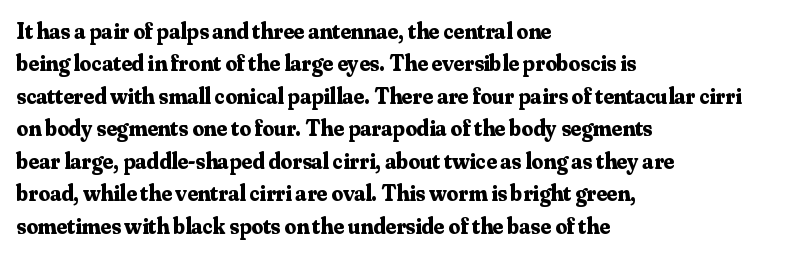
The image shows 23 px bold type, upright; set left-aligned, normal line spacing (1.41x), normal letter spacing, not underlined.
